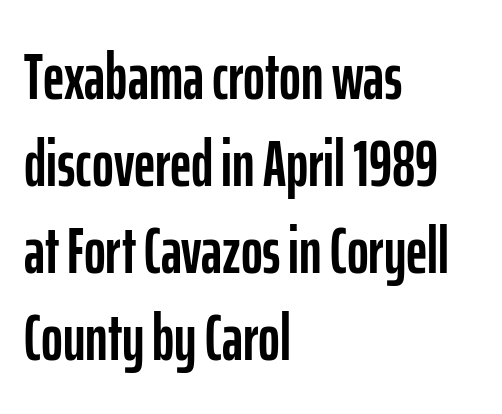
The image shows 66 px condensed sans-serif type, upright; set left-aligned, normal line spacing (1.32x), normal letter spacing, not underlined; low stroke contrast and a medium x-height.
